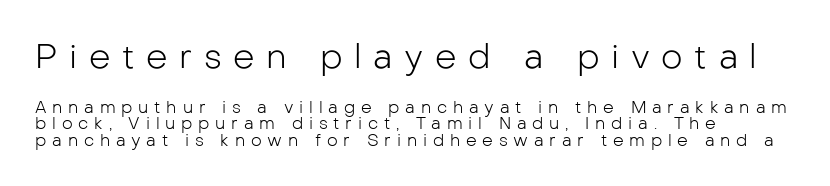
{"serif": "no", "italic": "no", "bold": "no", "weight": "light", "width": "normal", "stroke_contrast": "low", "x_height": "medium", "monospaced": "no", "underline": "no", "align": "left", "line_spacing": "tight", "line_spacing_ratio": 0.98, "letter_spacing": "wide", "letter_spacing_em": 0.34, "larger_block": "first", "size_ratio": 2.0, "glyph_px": 34}
